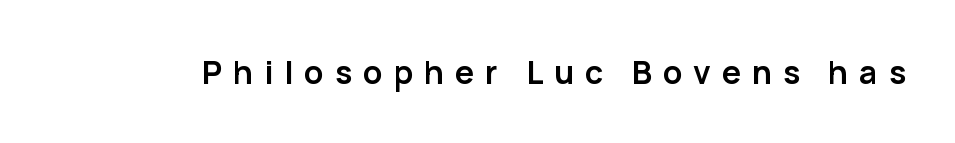
Q: Is the text bold? A: Yes.
Q: Is the text italic (slanted)? A: No, it is upright.
Q: Is the typeface a serif or a sans-serif typeface? A: Sans-serif.
Q: Is the text underlined? A: No.
Q: Is the spacing between letters normal or unusually wide? A: Unusually wide.
Q: Width (condensed, normal, or wide)? A: Normal.
Q: Stroke contrast? A: Low.
Q: x-height? A: Medium.
Q: Monospaced? A: No.
